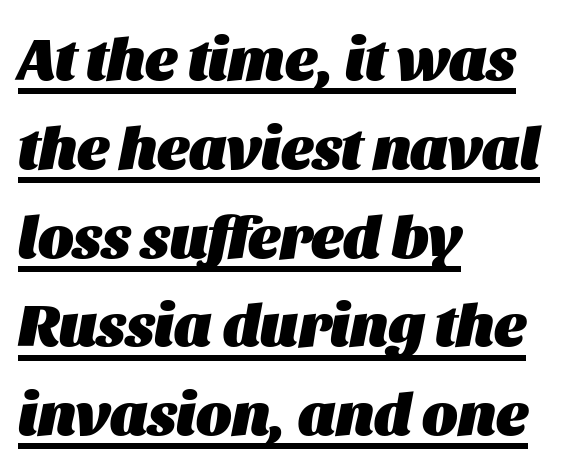
The image shows 60 px heavy type, italic (leaning right); set left-aligned, normal line spacing (1.48x), normal letter spacing, underlined; medium stroke contrast and a large x-height.
